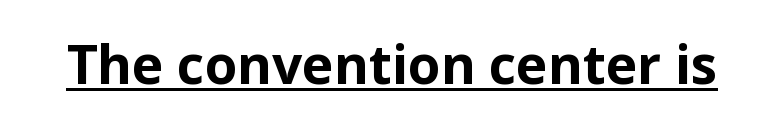
{"serif": "no", "italic": "no", "bold": "yes", "weight": "bold", "width": "normal", "stroke_contrast": "low", "x_height": "medium", "monospaced": "no", "underline": "yes", "letter_spacing": "normal", "letter_spacing_em": 0.0, "glyph_px": 53}
